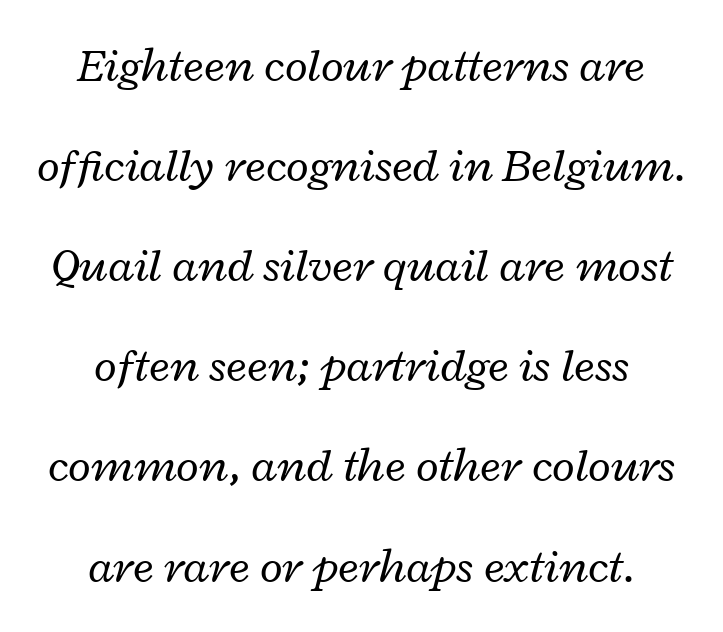
Q: Is the text bold? A: No.
Q: Is the text italic (slanted)? A: Yes, it leans right by about 12 degrees.
Q: Is the text underlined? A: No.
Q: How is the paragraph aligned? A: Centered.
Q: Is the spacing between letters normal or unusually wide? A: Normal.
Q: Is the spacing between lines tight, normal or loose? A: Loose.
Q: Width (condensed, normal, or wide)? A: Wide.
Q: Stroke contrast? A: Low.
Q: x-height? A: Medium.
Q: Monospaced? A: No.
